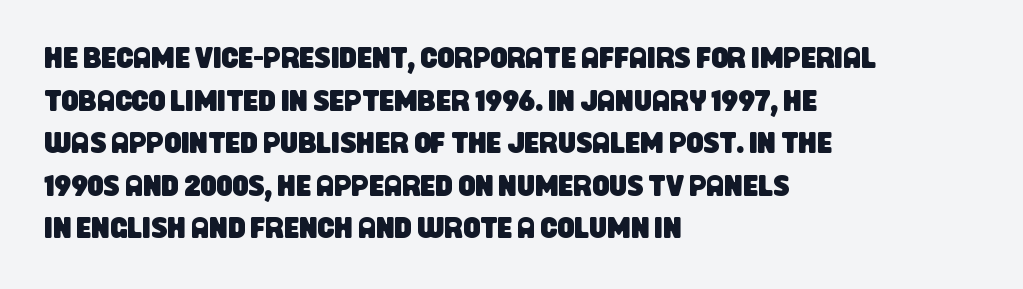
{"serif": "no", "width": "condensed", "stroke_contrast": "low", "x_height": "large", "monospaced": "no", "underline": "no", "align": "left", "line_spacing": "normal", "line_spacing_ratio": 1.42, "letter_spacing": "normal", "letter_spacing_em": 0.0, "glyph_px": 30}
